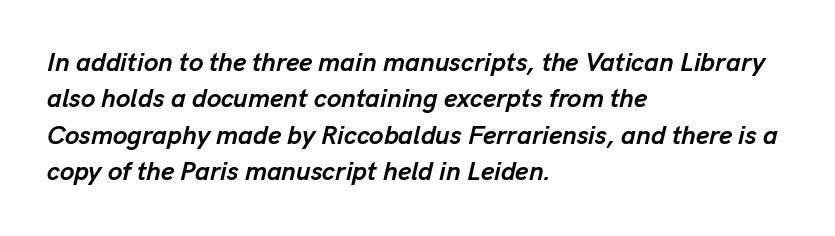
{"italic": "yes", "lean": "right", "slant_degrees": 13, "bold": "yes", "underline": "no", "align": "left", "line_spacing": "normal", "line_spacing_ratio": 1.4, "letter_spacing": "normal", "letter_spacing_em": 0.0, "glyph_px": 26}
